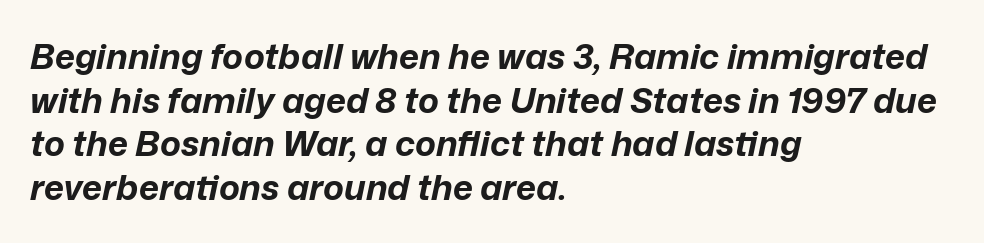
The image shows 35 px bold type, italic (leaning right); set left-aligned, normal line spacing (1.25x), normal letter spacing, not underlined; low stroke contrast and a medium x-height.
